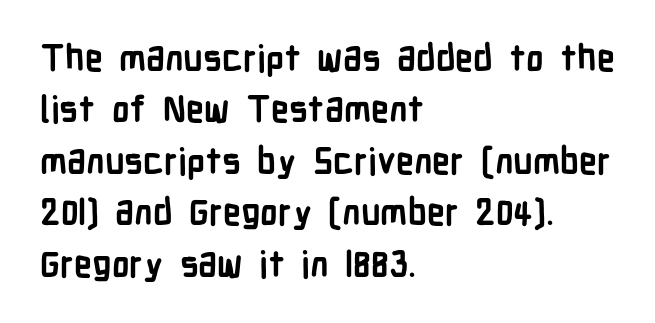
Q: Is the text bold? A: Yes.
Q: Is the text italic (slanted)? A: No, it is upright.
Q: Is the typeface a serif or a sans-serif typeface? A: Sans-serif.
Q: Is the text underlined? A: No.
Q: How is the paragraph aligned? A: Left-aligned.
Q: Is the spacing between letters normal or unusually wide? A: Normal.
Q: Is the spacing between lines tight, normal or loose? A: Normal.
Q: Width (condensed, normal, or wide)? A: Condensed.
Q: Stroke contrast? A: Low.
Q: x-height? A: Medium.
Q: Monospaced? A: No.
